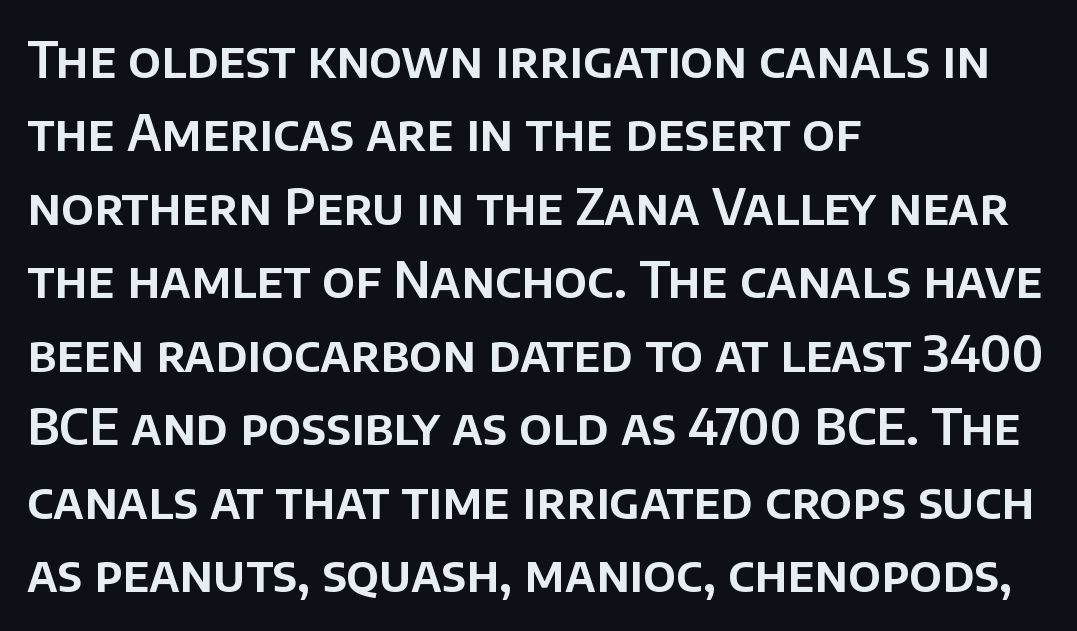
{"serif": "no", "italic": "no", "width": "normal", "stroke_contrast": "low", "x_height": "large", "monospaced": "no", "underline": "no", "align": "left", "line_spacing": "normal", "line_spacing_ratio": 1.5, "letter_spacing": "normal", "letter_spacing_em": 0.0, "glyph_px": 49}
